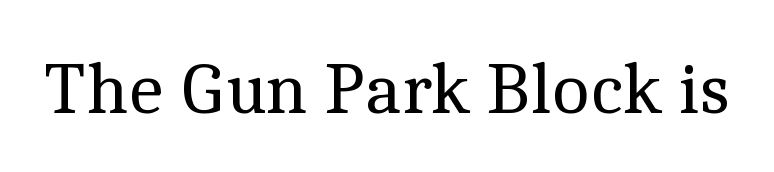
Q: Is the text bold? A: No.
Q: Is the text italic (slanted)? A: No, it is upright.
Q: Is the typeface a serif or a sans-serif typeface? A: Serif.
Q: Is the text underlined? A: No.
Q: Is the spacing between letters normal or unusually wide? A: Normal.
Q: Width (condensed, normal, or wide)? A: Normal.
Q: x-height? A: Medium.
Q: Monospaced? A: No.
